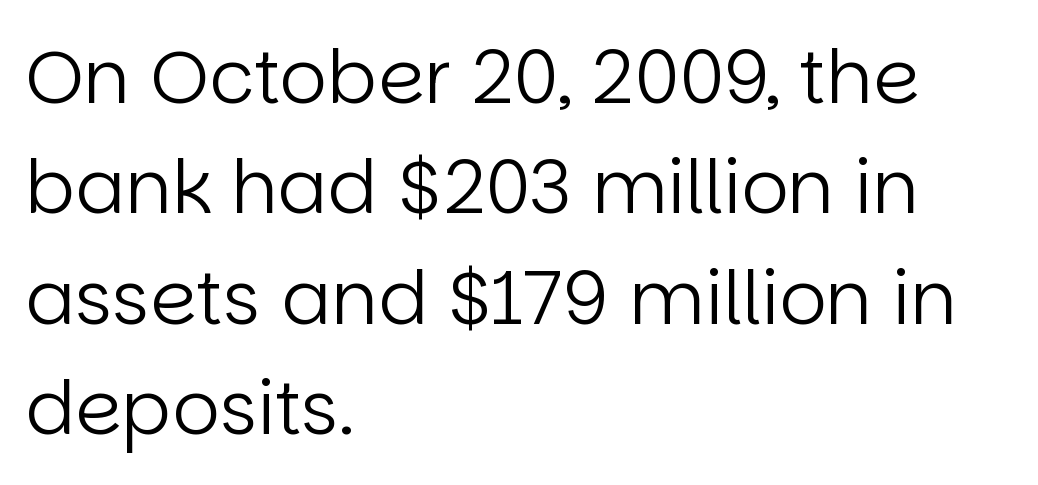
Q: Is the text bold? A: No.
Q: Is the text italic (slanted)? A: No, it is upright.
Q: Is the typeface a serif or a sans-serif typeface? A: Sans-serif.
Q: Is the text underlined? A: No.
Q: How is the paragraph aligned? A: Left-aligned.
Q: Is the spacing between letters normal or unusually wide? A: Normal.
Q: Is the spacing between lines tight, normal or loose? A: Normal.
Q: Width (condensed, normal, or wide)? A: Normal.
Q: Stroke contrast? A: Low.
Q: x-height? A: Large.
Q: Monospaced? A: No.
